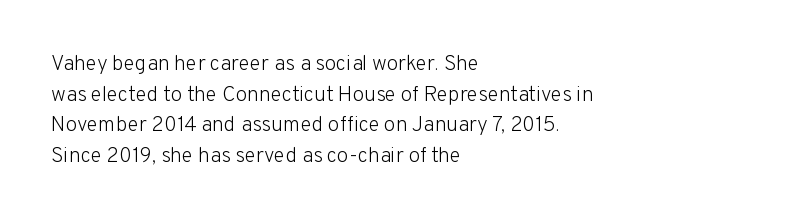
Q: Is the text bold? A: No.
Q: Is the text italic (slanted)? A: No, it is upright.
Q: Is the text underlined? A: No.
Q: How is the paragraph aligned? A: Left-aligned.
Q: Is the spacing between letters normal or unusually wide? A: Normal.
Q: Is the spacing between lines tight, normal or loose? A: Normal.
